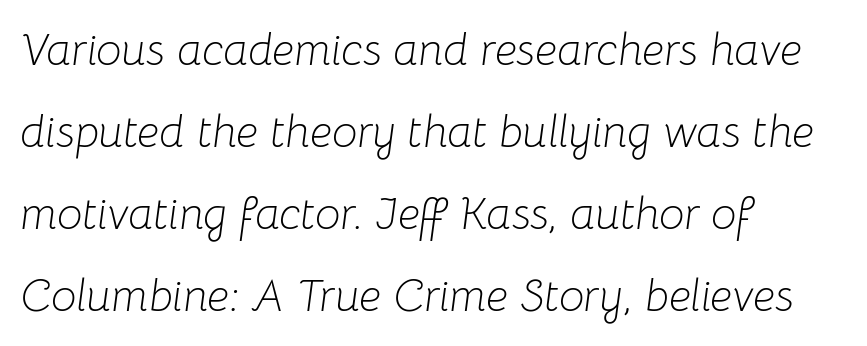
The space beneath each line is pristine and unruled. These lines are rendered in a variable-pitch font. The ragged edge is on the right, which tells us the setting is flush left. Short note: letters normally spaced. Notice how the stems are inclined rather than vertical — that's the hallmark of italics. Think standard paragraph weight, or any step lighter than that.
